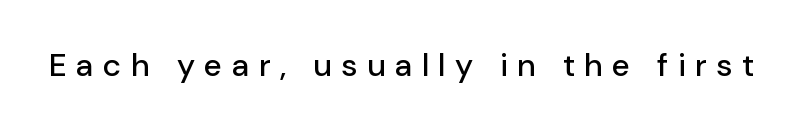
Q: Is the text italic (slanted)? A: No, it is upright.
Q: Is the typeface a serif or a sans-serif typeface? A: Sans-serif.
Q: Is the text underlined? A: No.
Q: Is the spacing between letters normal or unusually wide? A: Unusually wide.
Q: Width (condensed, normal, or wide)? A: Normal.
Q: Stroke contrast? A: Low.
Q: x-height? A: Medium.
Q: Monospaced? A: No.
